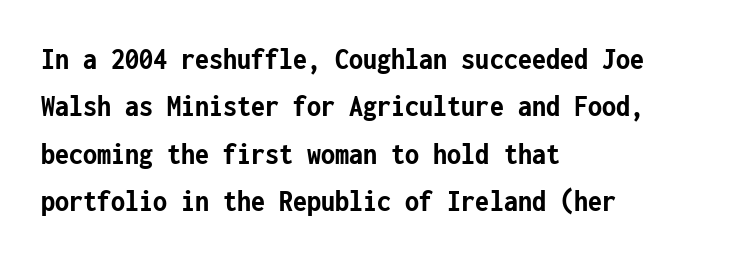
The image shows 32 px semibold, condensed sans-serif type, upright, monospaced; set left-aligned, normal line spacing (1.48x), normal letter spacing, not underlined; low stroke contrast and a medium x-height.
